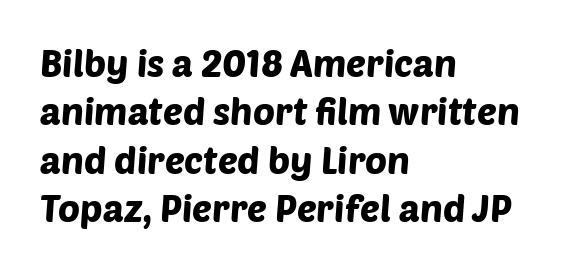
Q: Is the typeface a serif or a sans-serif typeface? A: Sans-serif.
Q: Is the text underlined? A: No.
Q: How is the paragraph aligned? A: Left-aligned.
Q: Is the spacing between letters normal or unusually wide? A: Normal.
Q: Is the spacing between lines tight, normal or loose? A: Normal.
Q: Width (condensed, normal, or wide)? A: Normal.
Q: Stroke contrast? A: Low.
Q: x-height? A: Large.
Q: Monospaced? A: No.
